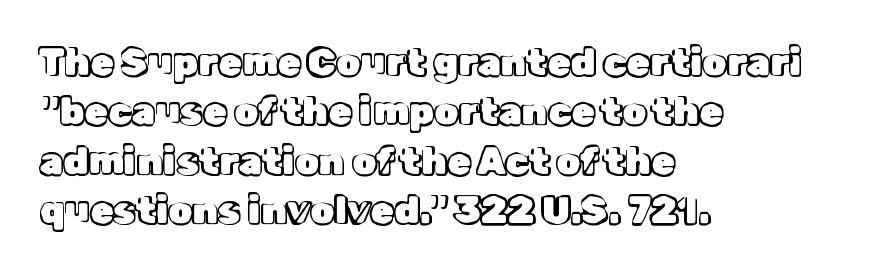
The image shows 38 px text type, upright; set left-aligned, normal line spacing (1.3x), normal letter spacing, not underlined; a medium x-height.
